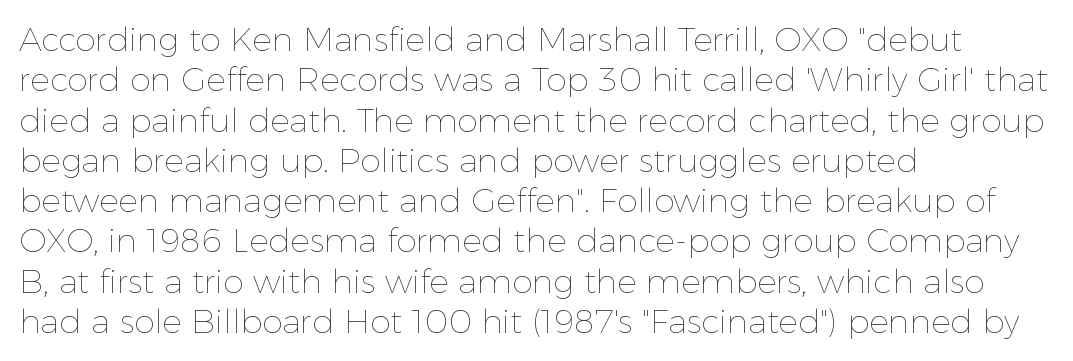
{"italic": "no", "bold": "no", "weight": "thin", "width": "normal", "x_height": "medium", "monospaced": "no", "underline": "no", "align": "left", "line_spacing_ratio": 1.22, "letter_spacing": "normal", "letter_spacing_em": 0.0, "glyph_px": 33}
